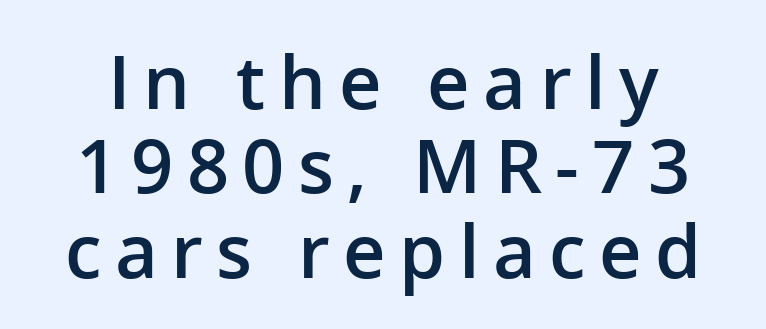
Q: Is the text bold? A: Semi-bold.
Q: Is the text italic (slanted)? A: No, it is upright.
Q: Is the typeface a serif or a sans-serif typeface? A: Sans-serif.
Q: Is the text underlined? A: No.
Q: Is the spacing between lines tight, normal or loose? A: Tight.
Q: Width (condensed, normal, or wide)? A: Normal.
Q: Stroke contrast? A: Low.
Q: x-height? A: Medium.
Q: Monospaced? A: No.
